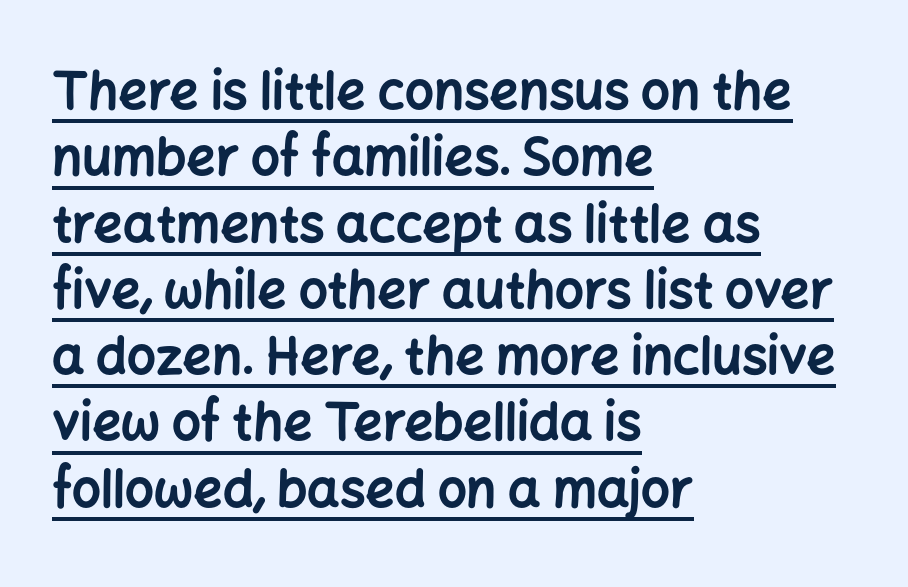
{"serif": "no", "italic": "no", "bold": "yes", "weight": "bold", "width": "normal", "stroke_contrast": "low", "x_height": "medium", "monospaced": "no", "underline": "yes", "align": "left", "line_spacing": "normal", "line_spacing_ratio": 1.3, "letter_spacing": "normal", "letter_spacing_em": 0.0, "glyph_px": 51}
